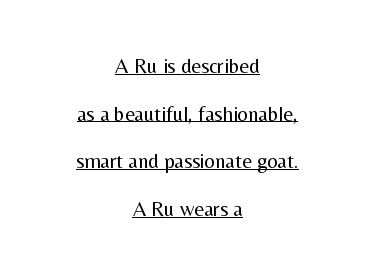
Q: Is the text bold? A: No.
Q: Is the text italic (slanted)? A: No, it is upright.
Q: Is the text underlined? A: Yes.
Q: How is the paragraph aligned? A: Centered.
Q: Is the spacing between letters normal or unusually wide? A: Normal.
Q: Is the spacing between lines tight, normal or loose? A: Loose.
